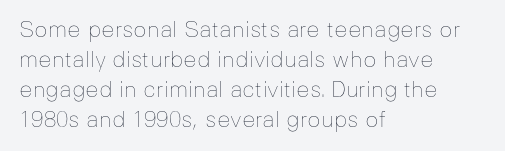
The image shows 22 px text type, upright; set left-aligned, normal line spacing (1.36x), normal letter spacing, not underlined.
